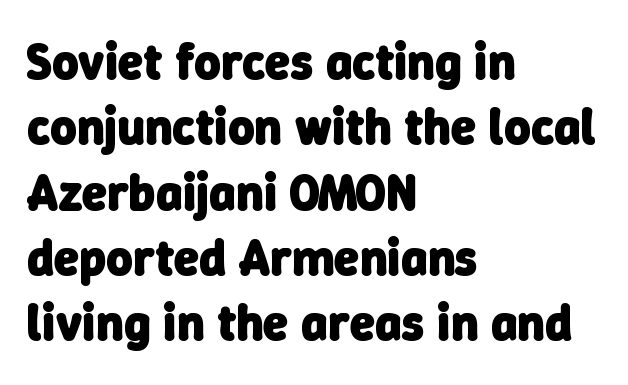
The face used here has the dense, thick strokes of a bold. Do the characters align in a grid? No, the font is proportional. Each letter's strokes conclude bluntly, with no projecting serifs. Nobody touched the tracking dial on this one. Compared with typical paragraphs, the rows here are spaced about the same. Line starts are locked; line ends wander.
